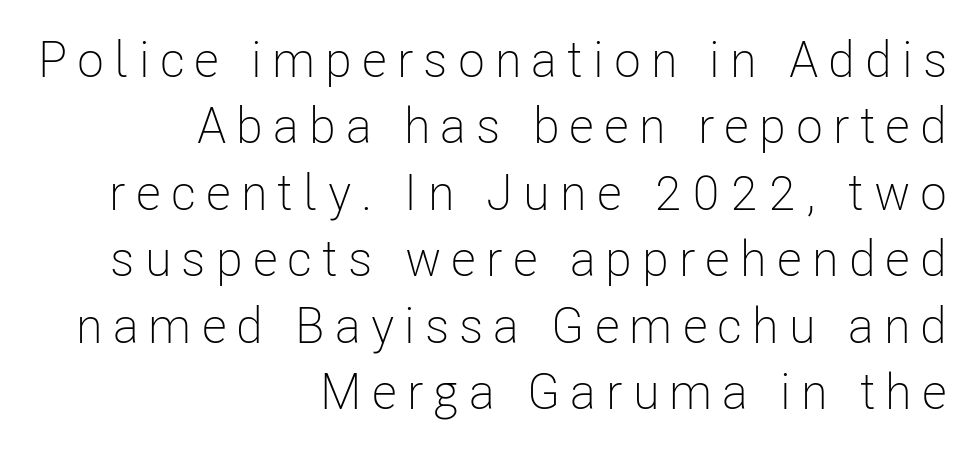
The image shows 50 px light, condensed sans-serif type, upright; set right-aligned, normal line spacing (1.33x), unusually wide letter spacing (+0.2 em), not underlined; low stroke contrast and a medium x-height.
